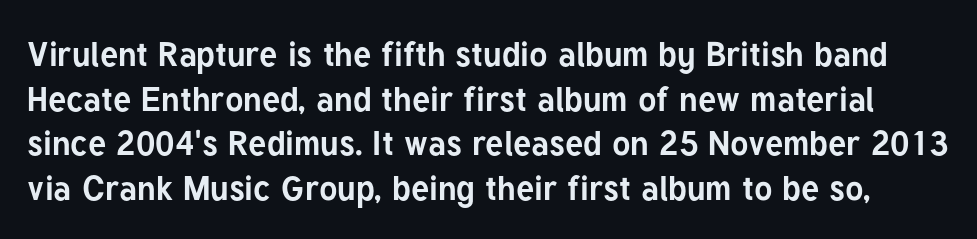
The image shows 34 px bold sans-serif type, upright; set normal line spacing (1.31x), normal letter spacing, not underlined; low stroke contrast and a medium x-height.
